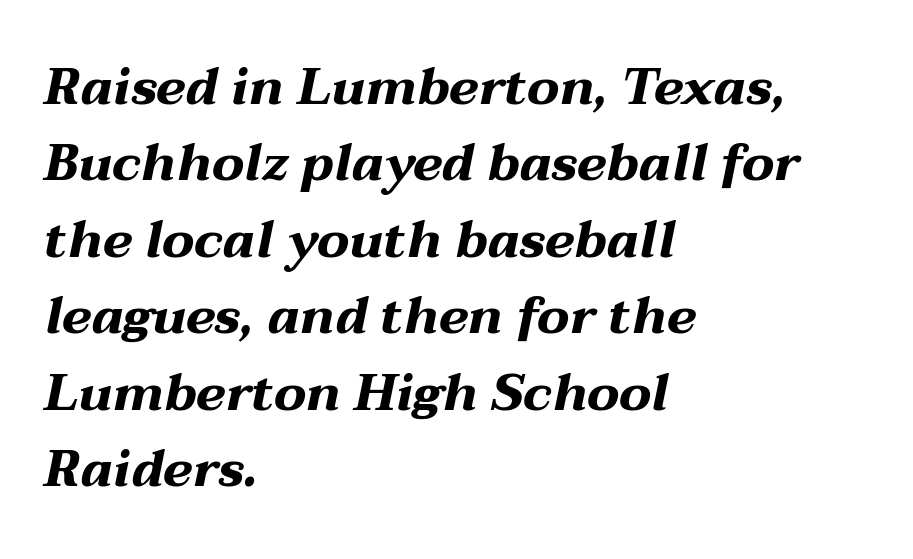
Q: Is the text bold? A: Yes.
Q: Is the text italic (slanted)? A: Yes, it leans right by about 12 degrees.
Q: Is the text underlined? A: No.
Q: How is the paragraph aligned? A: Left-aligned.
Q: Is the spacing between letters normal or unusually wide? A: Normal.
Q: Is the spacing between lines tight, normal or loose? A: Normal.
Q: Width (condensed, normal, or wide)? A: Wide.
Q: Stroke contrast? A: Medium.
Q: x-height? A: Medium.
Q: Monospaced? A: No.
